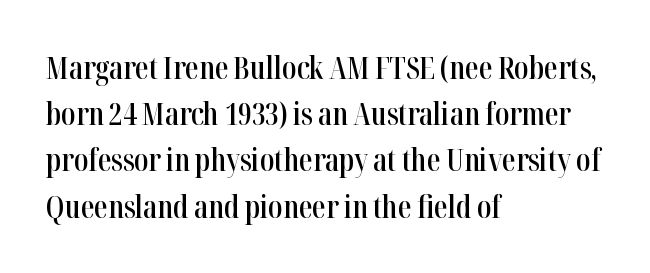
{"serif": "yes", "italic": "no", "bold": "semi", "weight": "semibold", "width": "condensed", "stroke_contrast": "high", "x_height": "medium", "monospaced": "no", "underline": "no", "align": "left", "line_spacing": "normal", "line_spacing_ratio": 1.54, "letter_spacing": "normal", "letter_spacing_em": 0.0, "glyph_px": 30}
